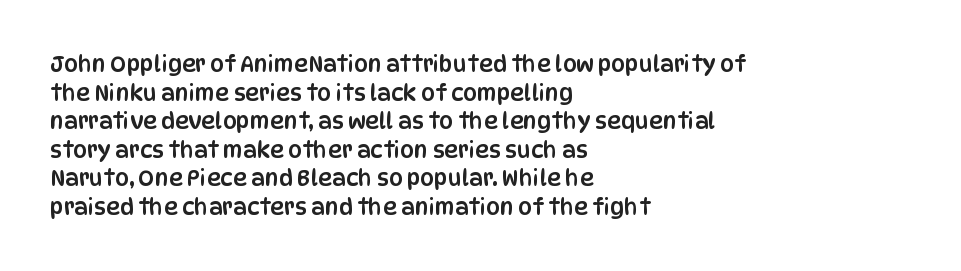
Q: Is the text italic (slanted)? A: No, it is upright.
Q: Is the text underlined? A: No.
Q: How is the paragraph aligned? A: Left-aligned.
Q: Is the spacing between letters normal or unusually wide? A: Normal.
Q: Is the spacing between lines tight, normal or loose? A: Normal.
